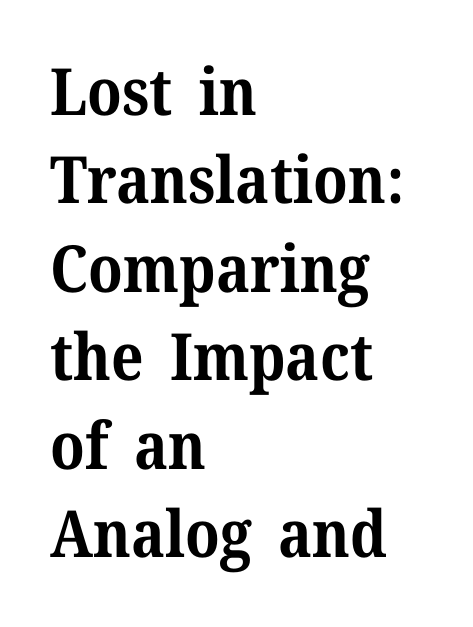
The image shows 65 px bold serif type, upright; set left-aligned, normal line spacing (1.36x), normal letter spacing, not underlined; medium stroke contrast and a medium x-height.
